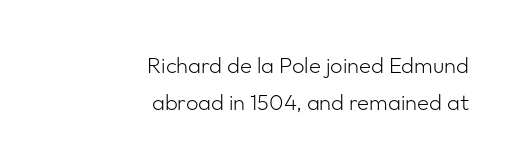
{"italic": "no", "bold": "no", "underline": "no", "align": "right", "line_spacing": "normal", "line_spacing_ratio": 1.66, "letter_spacing": "normal", "letter_spacing_em": 0.0, "glyph_px": 22}
